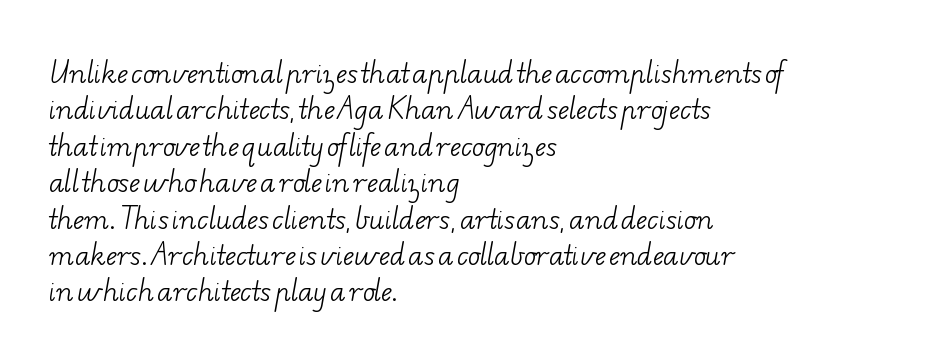
The image shows 26 px text type; set left-aligned, normal line spacing (1.4x), normal letter spacing, not underlined.
